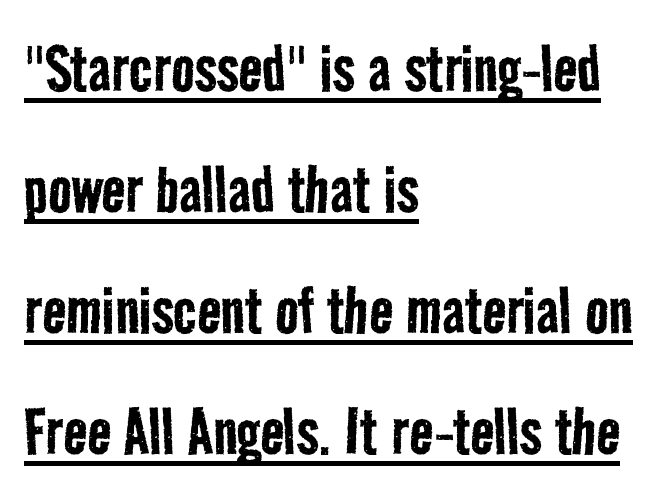
{"serif": "no", "bold": "no", "weight": "regular", "width": "condensed", "stroke_contrast": "low", "x_height": "medium", "monospaced": "no", "underline": "yes", "align": "left", "line_spacing": "normal", "line_spacing_ratio": 1.55, "letter_spacing": "normal", "letter_spacing_em": 0.0, "glyph_px": 78}
